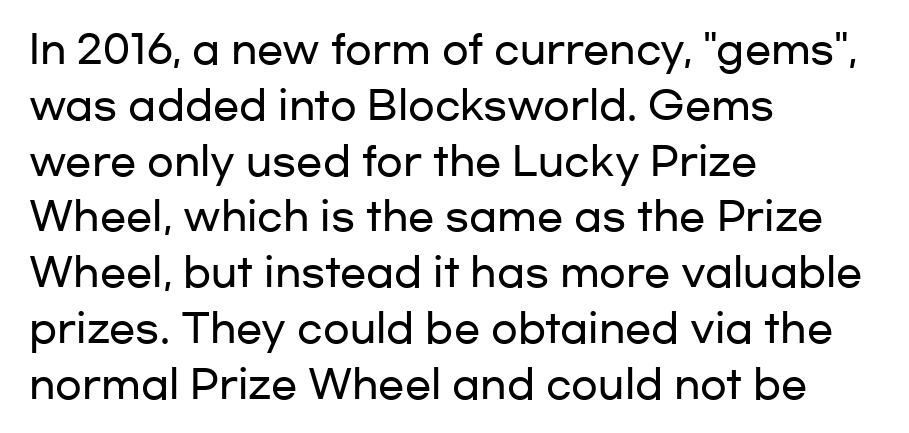
{"serif": "no", "italic": "no", "width": "wide", "stroke_contrast": "low", "x_height": "medium", "monospaced": "no", "underline": "no", "align": "left", "line_spacing": "normal", "line_spacing_ratio": 1.43, "letter_spacing": "normal", "letter_spacing_em": 0.0, "glyph_px": 39}
